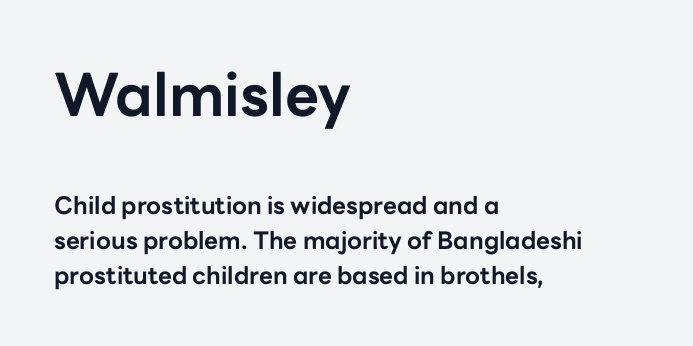
The image shows 59 px bold sans-serif type, upright; set left-aligned, normal line spacing (1.47x), normal letter spacing, not underlined; the first (top) block is 2.46x larger; low stroke contrast and a medium x-height.
